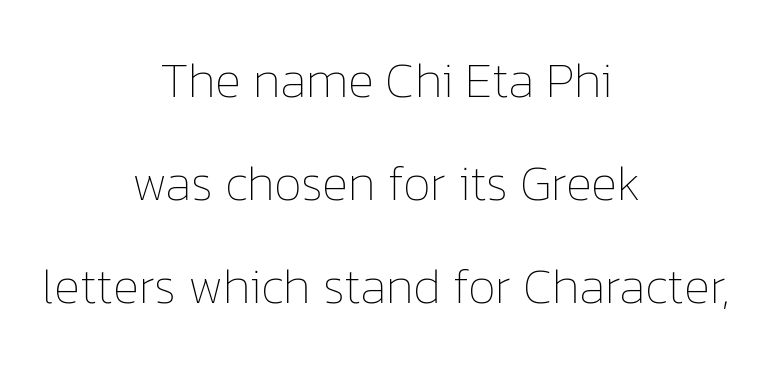
Q: Is the text bold? A: No.
Q: Is the text italic (slanted)? A: No, it is upright.
Q: Is the text underlined? A: No.
Q: How is the paragraph aligned? A: Centered.
Q: Is the spacing between letters normal or unusually wide? A: Normal.
Q: Is the spacing between lines tight, normal or loose? A: Loose.
Q: Width (condensed, normal, or wide)? A: Normal.
Q: Stroke contrast? A: Low.
Q: x-height? A: Medium.
Q: Monospaced? A: No.
